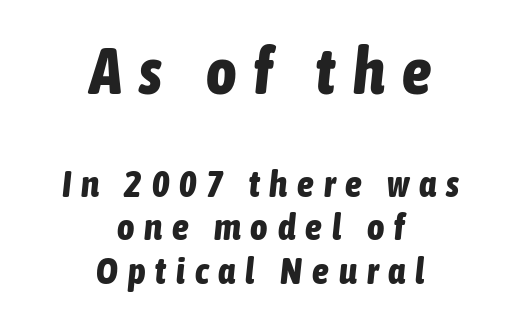
{"italic": "yes", "lean": "right", "slant_degrees": 6, "bold": "yes", "weight": "bold", "width": "condensed", "stroke_contrast": "low", "x_height": "medium", "monospaced": "no", "underline": "no", "align": "center", "line_spacing_ratio": 1.18, "letter_spacing": "wide", "letter_spacing_em": 0.27, "larger_block": "first", "size_ratio": 1.76, "glyph_px": 65}
